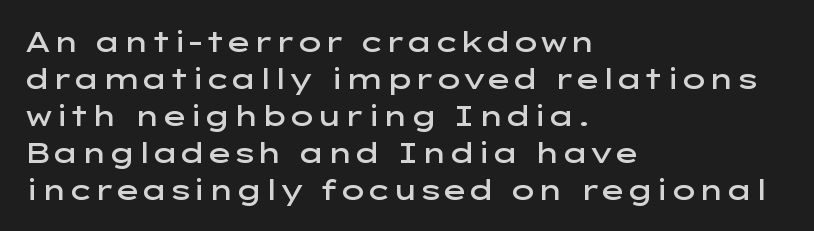
The image shows 28 px semibold, wide sans-serif type, upright; set left-aligned, normal line spacing (1.32x), normal letter spacing, not underlined; low stroke contrast and a medium x-height.
